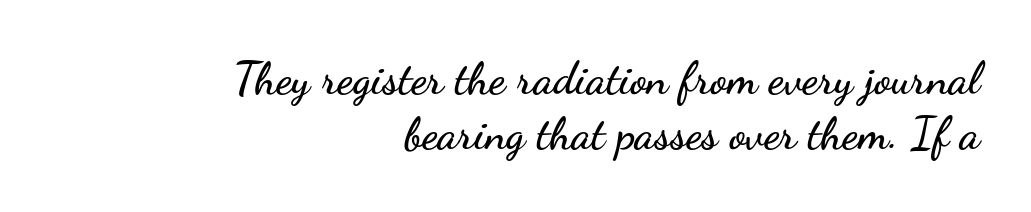
Q: Is the text italic (slanted)? A: Yes.
Q: Is the typeface a serif or a sans-serif typeface? A: Sans-serif.
Q: Is the text underlined? A: No.
Q: How is the paragraph aligned? A: Right-aligned.
Q: Is the spacing between letters normal or unusually wide? A: Normal.
Q: Width (condensed, normal, or wide)? A: Wide.
Q: Stroke contrast? A: Low.
Q: x-height? A: Small.
Q: Monospaced? A: No.
